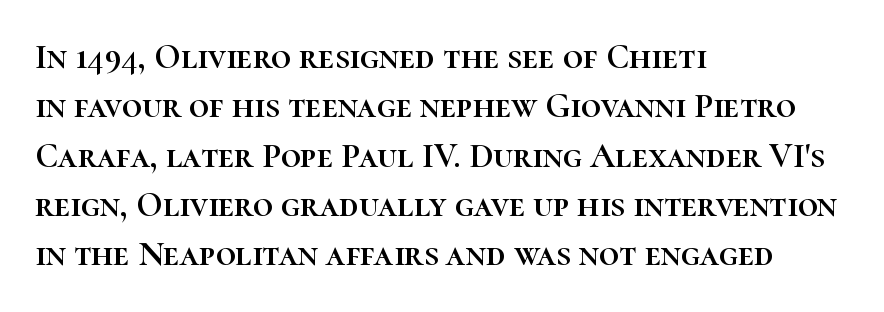
{"italic": "no", "width": "normal", "stroke_contrast": "high", "x_height": "medium", "monospaced": "no", "underline": "no", "align": "left", "line_spacing": "normal", "line_spacing_ratio": 1.41, "letter_spacing": "normal", "letter_spacing_em": 0.0, "glyph_px": 35}
